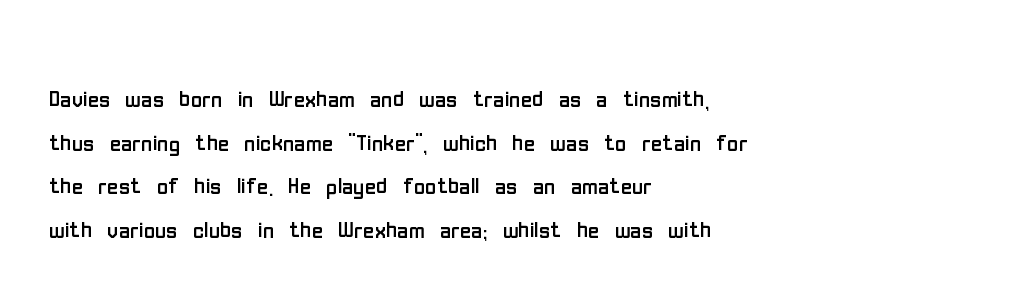
{"serif": "no", "italic": "no", "bold": "no", "weight": "regular", "width": "condensed", "stroke_contrast": "low", "x_height": "medium", "monospaced": "no", "underline": "no", "align": "left", "line_spacing": "normal", "line_spacing_ratio": 1.41, "letter_spacing": "normal", "letter_spacing_em": 0.0, "glyph_px": 31}
